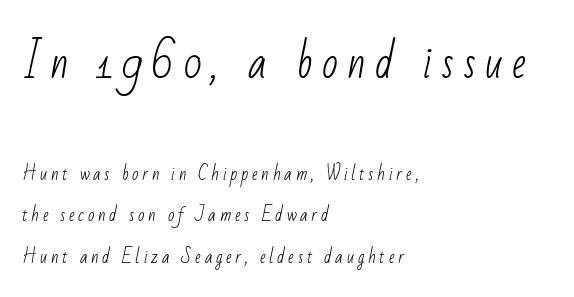
Letter spacing: wide. The rendering uses natural spacing where letterforms have individual widths. Underline: absent. The paragraph has a hard left edge and a soft right edge. Font category for this specimen: sans-serif.
